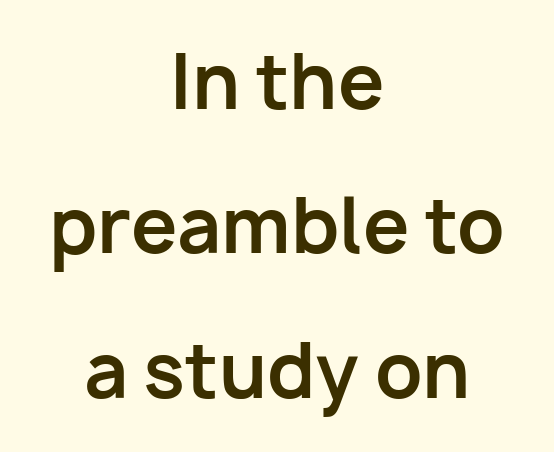
{"serif": "no", "italic": "no", "bold": "yes", "weight": "bold", "width": "normal", "stroke_contrast": "low", "x_height": "medium", "monospaced": "no", "underline": "no", "align": "center", "line_spacing": "loose", "line_spacing_ratio": 1.95, "letter_spacing": "normal", "letter_spacing_em": 0.0, "glyph_px": 74}
